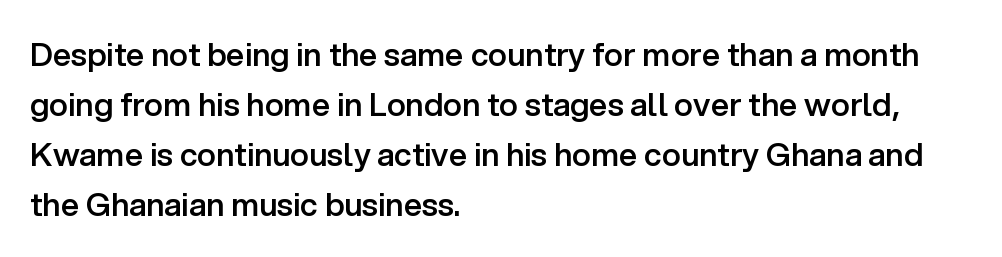
Q: Is the text bold? A: Semi-bold.
Q: Is the text italic (slanted)? A: No, it is upright.
Q: Is the typeface a serif or a sans-serif typeface? A: Sans-serif.
Q: Is the text underlined? A: No.
Q: How is the paragraph aligned? A: Left-aligned.
Q: Is the spacing between letters normal or unusually wide? A: Normal.
Q: Is the spacing between lines tight, normal or loose? A: Normal.
Q: Width (condensed, normal, or wide)? A: Normal.
Q: Stroke contrast? A: Low.
Q: x-height? A: Medium.
Q: Monospaced? A: No.
